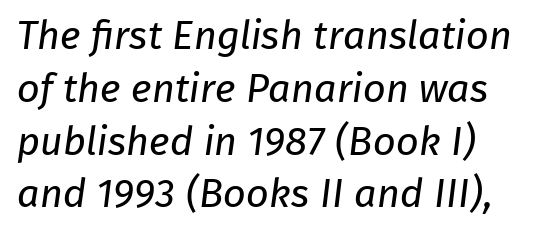
{"serif": "no", "bold": "no", "weight": "regular", "width": "normal", "stroke_contrast": "low", "x_height": "medium", "monospaced": "no", "underline": "no", "line_spacing": "normal", "line_spacing_ratio": 1.32, "letter_spacing": "normal", "letter_spacing_em": 0.0, "glyph_px": 40}
